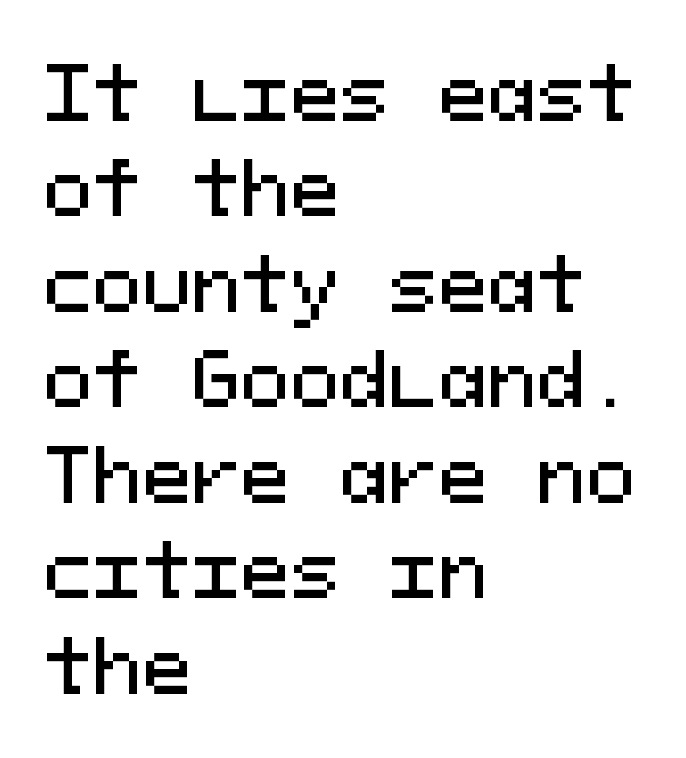
Q: Is the text italic (slanted)? A: No, it is upright.
Q: Is the typeface a serif or a sans-serif typeface? A: Sans-serif.
Q: Is the text underlined? A: No.
Q: How is the paragraph aligned? A: Left-aligned.
Q: Is the spacing between letters normal or unusually wide? A: Normal.
Q: Is the spacing between lines tight, normal or loose? A: Normal.
Q: Width (condensed, normal, or wide)? A: Normal.
Q: Stroke contrast? A: Medium.
Q: x-height? A: Medium.
Q: Monospaced? A: Yes.
